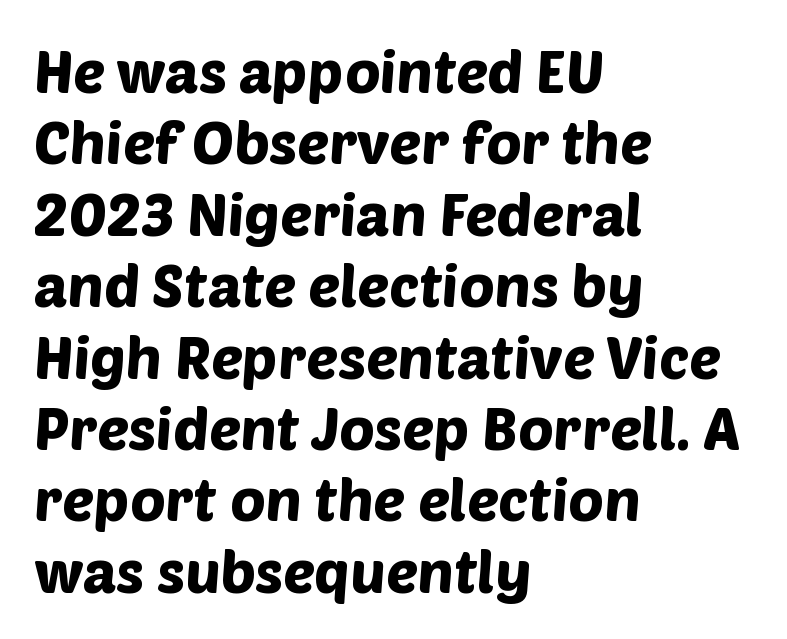
The image shows 59 px sans-serif type; set left-aligned, line spacing 1.21x, normal letter spacing, not underlined; low stroke contrast and a large x-height.
